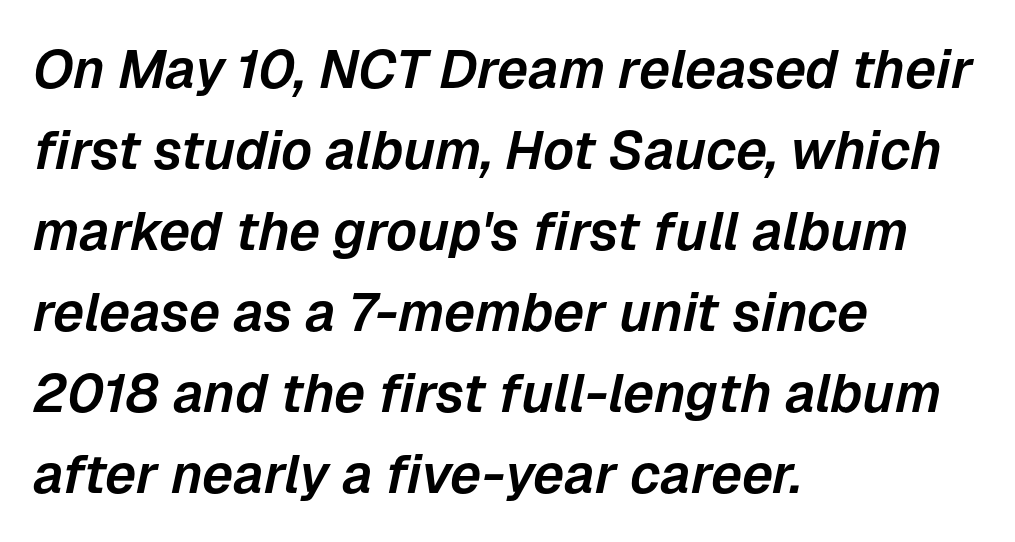
The image shows 54 px text type, italic (leaning right); set left-aligned, normal line spacing (1.5x), normal letter spacing, not underlined; low stroke contrast and a medium x-height.
